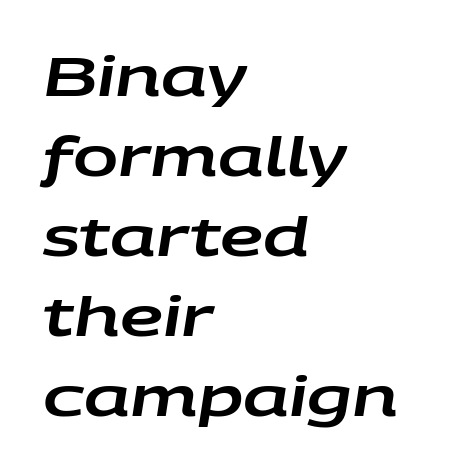
Q: Is the text italic (slanted)? A: Yes, it leans right by about 9 degrees.
Q: Is the text underlined? A: No.
Q: How is the paragraph aligned? A: Left-aligned.
Q: Is the spacing between letters normal or unusually wide? A: Normal.
Q: Is the spacing between lines tight, normal or loose? A: Normal.
Q: Width (condensed, normal, or wide)? A: Wide.
Q: Stroke contrast? A: Low.
Q: x-height? A: Large.
Q: Monospaced? A: No.
